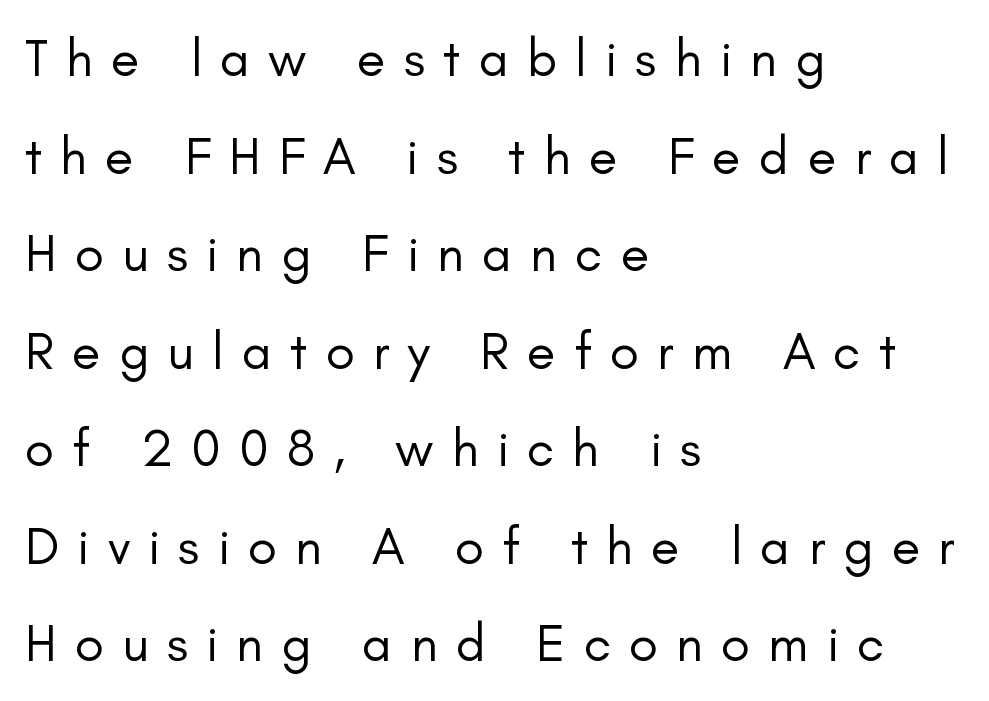
The image shows 53 px regular-weight sans-serif type, upright; set left-aligned, line spacing 1.84x, unusually wide letter spacing (+0.34 em), not underlined; low stroke contrast and a small x-height.
